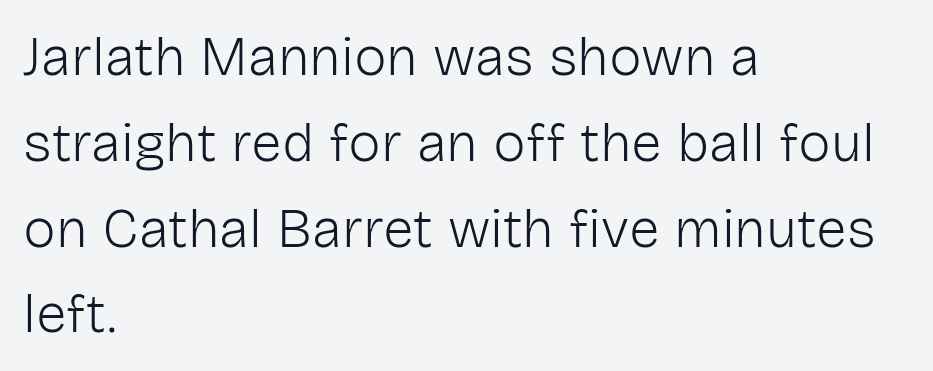
Does extra space separate the letters? No, they use regular spacing. Line spacing here is normal. A student would call this left alignment; a typographer would say flush left, rag right. The letters advance in unequal steps, a hallmark of proportional type. Rendered with straight, roman letterforms.
